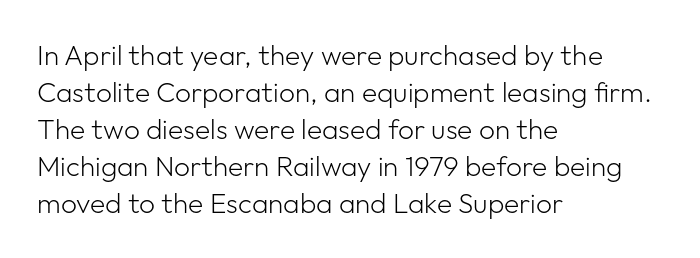
{"serif": "no", "italic": "no", "bold": "no", "weight": "light", "width": "normal", "stroke_contrast": "low", "x_height": "medium", "monospaced": "no", "underline": "no", "align": "left", "line_spacing": "normal", "line_spacing_ratio": 1.32, "letter_spacing": "normal", "letter_spacing_em": 0.0, "glyph_px": 28}
